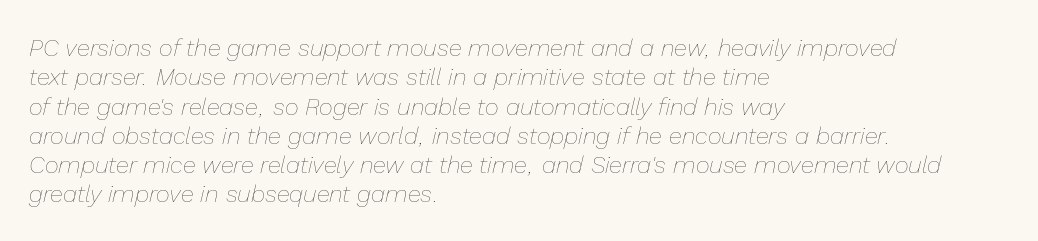
Does the lettering tilt? It does — this is italic. Nothing unusual about the tracking: characters are spaced as the font intends. Each stroke keeps to a modest, everyday thickness or less. Rule under the text: the space is simply empty.
